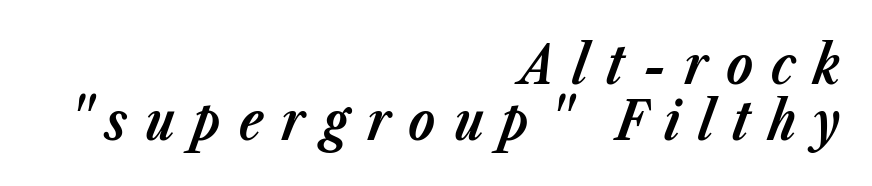
Short and long lines alike share a common ending point at right. Words float on clear page, feet unadorned. The line texture is sparse and dotted thanks to wide tracking. The letters are bold, with thick, heavy strokes. Designer's note — italics engaged. The passage shown is typed in a proportional face where columns would drift.
